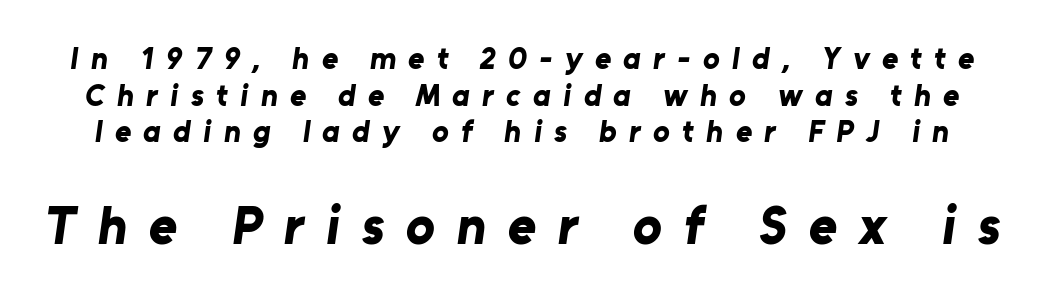
Inter-character spacing is expanded well beyond the font's built-in metrics. Emphasis by weight is at full strength: bold. The foot of each line stays bare and open. The font family rendered here belongs to the sans-serif group.
